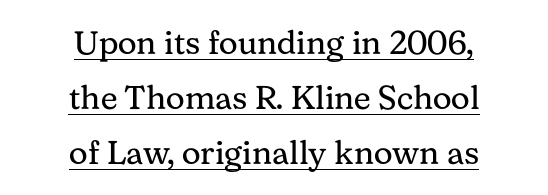
{"serif": "yes", "italic": "no", "bold": "no", "weight": "regular", "width": "normal", "stroke_contrast": "medium", "x_height": "medium", "monospaced": "no", "underline": "yes", "align": "center", "line_spacing": "normal", "line_spacing_ratio": 1.67, "letter_spacing": "normal", "letter_spacing_em": 0.0, "glyph_px": 33}
